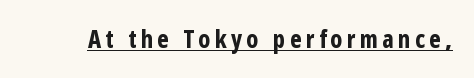
{"italic": "no", "bold": "yes", "underline": "yes", "glyph_px": 24}
